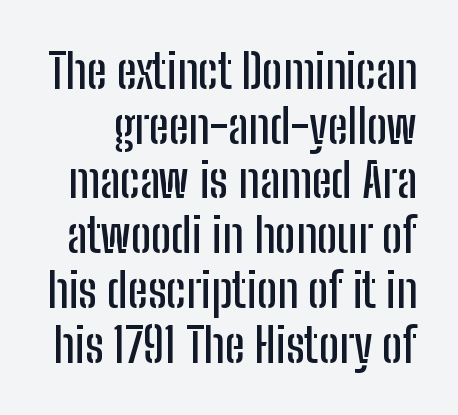
The image shows 48 px condensed sans-serif type, upright; set tight line spacing (1.14x), normal letter spacing, not underlined; low stroke contrast and a medium x-height.
